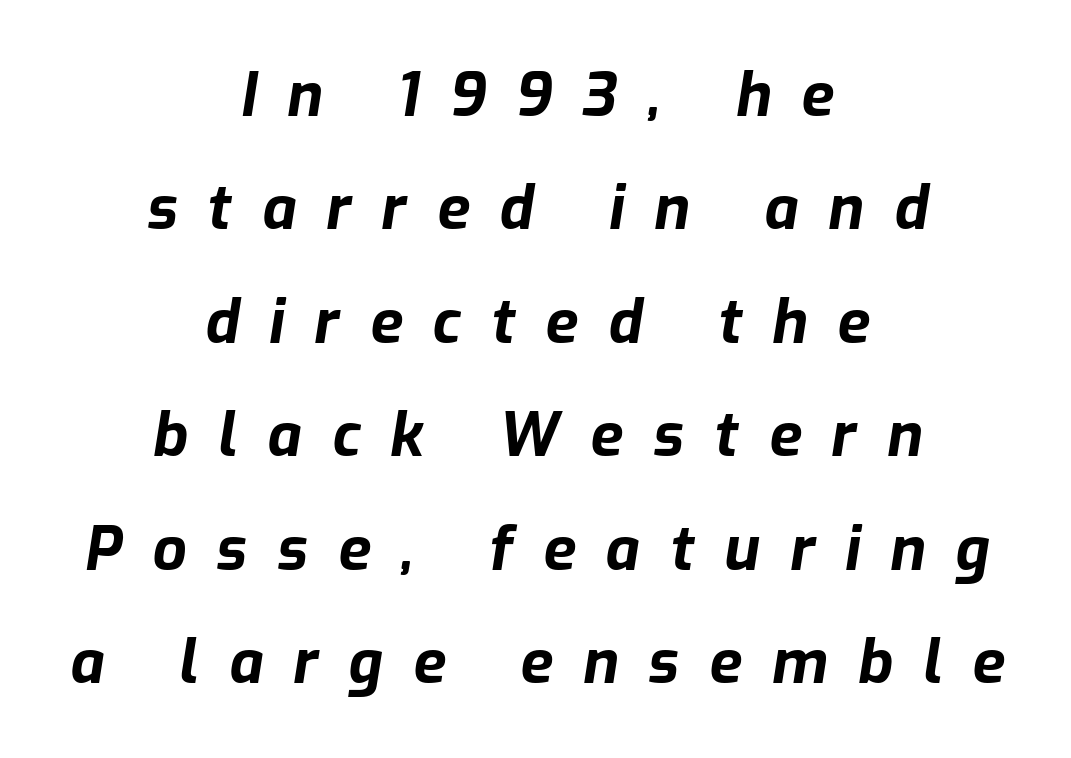
{"italic": "yes", "lean": "right", "slant_degrees": 9, "bold": "yes", "weight": "bold", "width": "normal", "stroke_contrast": "low", "x_height": "medium", "monospaced": "no", "underline": "no", "align": "center", "line_spacing_ratio": 1.89, "letter_spacing": "wide", "letter_spacing_em": 0.5, "glyph_px": 60}
